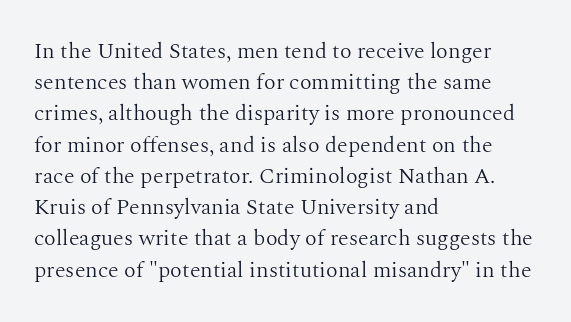
Q: Is the text bold? A: No.
Q: Is the text italic (slanted)? A: No, it is upright.
Q: Is the text underlined? A: No.
Q: How is the paragraph aligned? A: Left-aligned.
Q: Is the spacing between letters normal or unusually wide? A: Normal.
Q: Is the spacing between lines tight, normal or loose? A: Normal.
